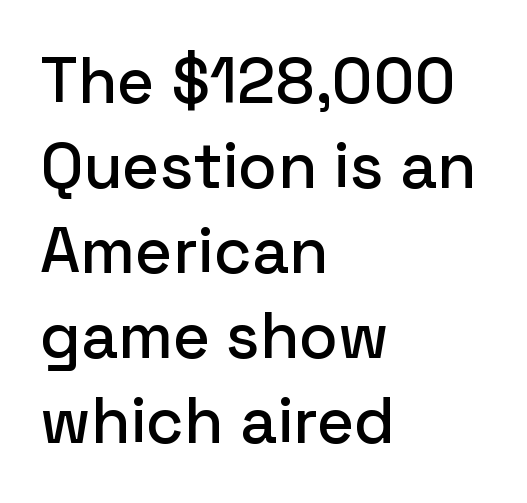
Q: Is the text italic (slanted)? A: No, it is upright.
Q: Is the typeface a serif or a sans-serif typeface? A: Sans-serif.
Q: Is the text underlined? A: No.
Q: How is the paragraph aligned? A: Left-aligned.
Q: Is the spacing between letters normal or unusually wide? A: Normal.
Q: Is the spacing between lines tight, normal or loose? A: Normal.
Q: Width (condensed, normal, or wide)? A: Normal.
Q: Stroke contrast? A: Low.
Q: x-height? A: Medium.
Q: Monospaced? A: No.
